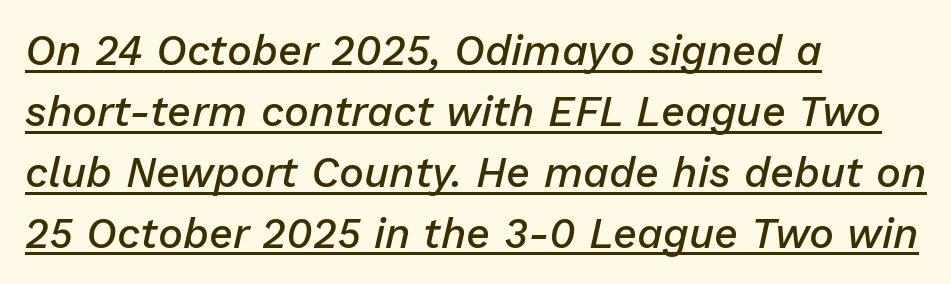
{"italic": "yes", "lean": "right", "slant_degrees": 13, "bold": "semi", "weight": "semibold", "width": "normal", "stroke_contrast": "low", "x_height": "medium", "monospaced": "no", "underline": "yes", "align": "left", "line_spacing": "normal", "line_spacing_ratio": 1.45, "letter_spacing": "normal", "letter_spacing_em": 0.0, "glyph_px": 42}
